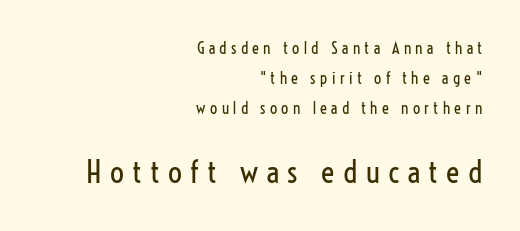
{"serif": "no", "italic": "no", "bold": "no", "weight": "regular", "width": "condensed", "stroke_contrast": "low", "x_height": "medium", "monospaced": "no", "underline": "no", "align": "right", "line_spacing_ratio": 1.86, "letter_spacing": "wide", "letter_spacing_em": 0.27, "larger_block": "second", "size_ratio": 1.94, "glyph_px": 31}
